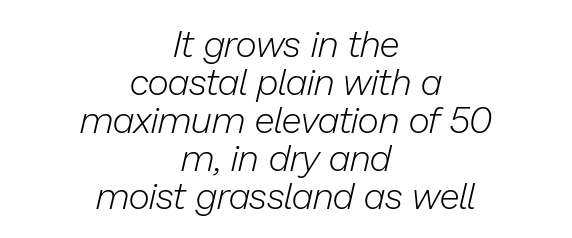
Q: Is the text bold? A: No.
Q: Is the text italic (slanted)? A: Yes, it leans right by about 13 degrees.
Q: Is the text underlined? A: No.
Q: How is the paragraph aligned? A: Centered.
Q: Is the spacing between letters normal or unusually wide? A: Normal.
Q: Is the spacing between lines tight, normal or loose? A: Tight.
Q: Width (condensed, normal, or wide)? A: Normal.
Q: Stroke contrast? A: Low.
Q: x-height? A: Medium.
Q: Monospaced? A: No.
